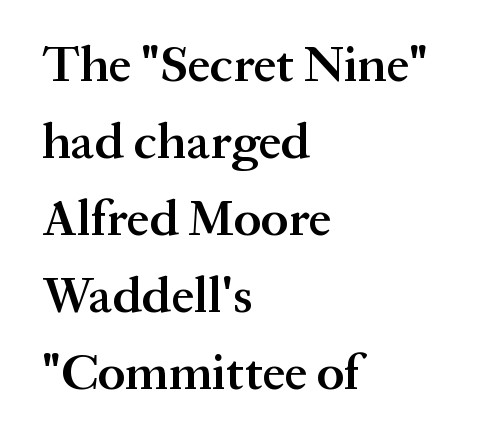
Yep, those are serifs on the letters. The lettering stays uniformly vertical, giving the passage a roman look. A normal amount of white space separates one row of letters from the next. The passage shown is typed in a proportional face where columns would drift. Stems and bowls a touch heavier than normal — semibold.
